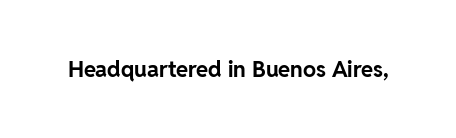
{"italic": "no", "bold": "yes", "underline": "no", "letter_spacing": "normal", "letter_spacing_em": 0.0, "glyph_px": 22}
